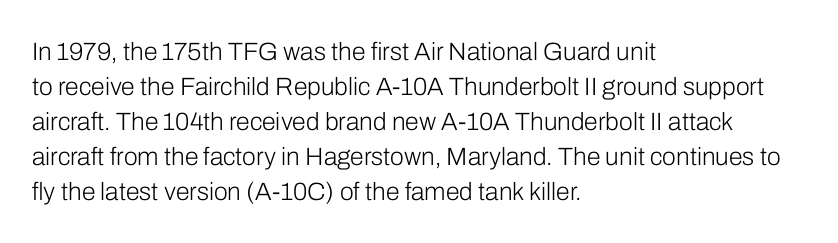
Nobody drew a line under any word here. The passage is arranged the way most books set body copy — flush left. Is the stroke heavy? The answer is a plain regular-or-lighter. Nobody touched the tracking dial on this one. A roman cut, with each character standing at attention. The space between consecutive lines is moderate.
